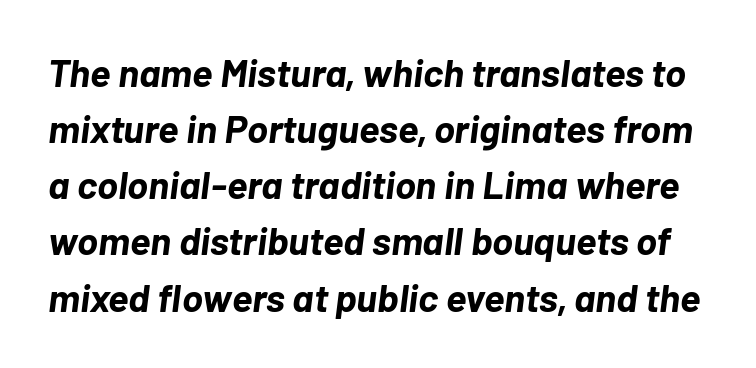
Q: Is the text bold? A: Yes.
Q: Is the text italic (slanted)? A: Yes, it leans right by about 7 degrees.
Q: Is the text underlined? A: No.
Q: Is the spacing between letters normal or unusually wide? A: Normal.
Q: Is the spacing between lines tight, normal or loose? A: Normal.
Q: Width (condensed, normal, or wide)? A: Normal.
Q: Stroke contrast? A: Low.
Q: x-height? A: Medium.
Q: Monospaced? A: No.
